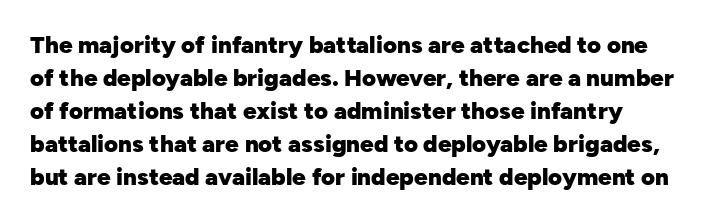
The image shows 24 px bold type, upright; set left-aligned, normal line spacing (1.37x), normal letter spacing, not underlined.
